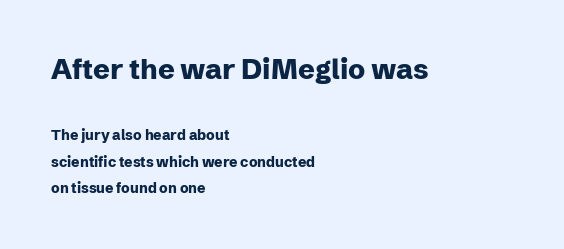
Q: Is the text bold? A: Yes.
Q: Is the text italic (slanted)? A: No, it is upright.
Q: Is the typeface a serif or a sans-serif typeface? A: Sans-serif.
Q: Is the text underlined? A: No.
Q: How is the paragraph aligned? A: Left-aligned.
Q: Is the spacing between letters normal or unusually wide? A: Normal.
Q: Which block of text is set in a larger size, the first (top) or the second (bottom)? A: The first (top) one.
Q: Width (condensed, normal, or wide)? A: Normal.
Q: Stroke contrast? A: Low.
Q: x-height? A: Medium.
Q: Monospaced? A: No.
